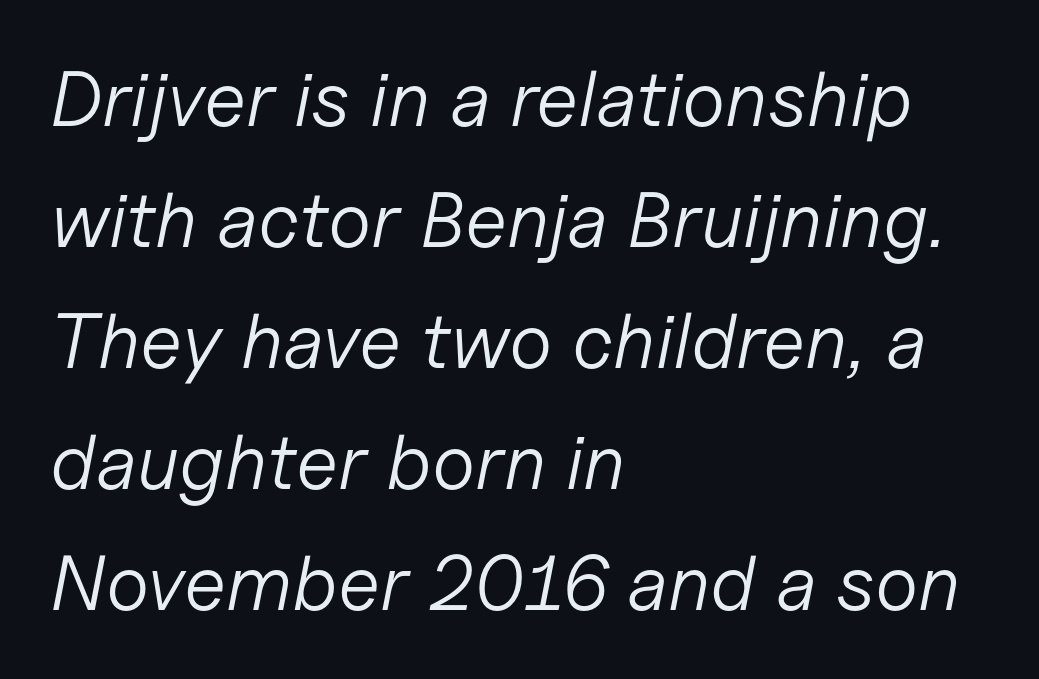
{"italic": "yes", "lean": "right", "slant_degrees": 11, "bold": "no", "weight": "light", "width": "normal", "stroke_contrast": "low", "x_height": "medium", "monospaced": "no", "underline": "no", "align": "left", "line_spacing": "normal", "line_spacing_ratio": 1.55, "letter_spacing": "normal", "letter_spacing_em": 0.0, "glyph_px": 78}
